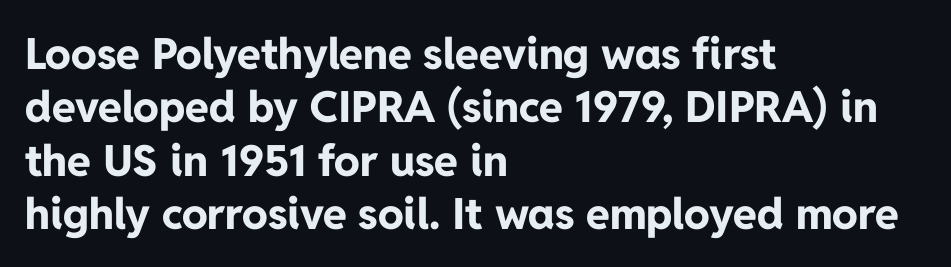
The image shows 43 px bold sans-serif type, upright; set left-aligned, line spacing 1.24x, normal letter spacing, not underlined; low stroke contrast and a medium x-height.
